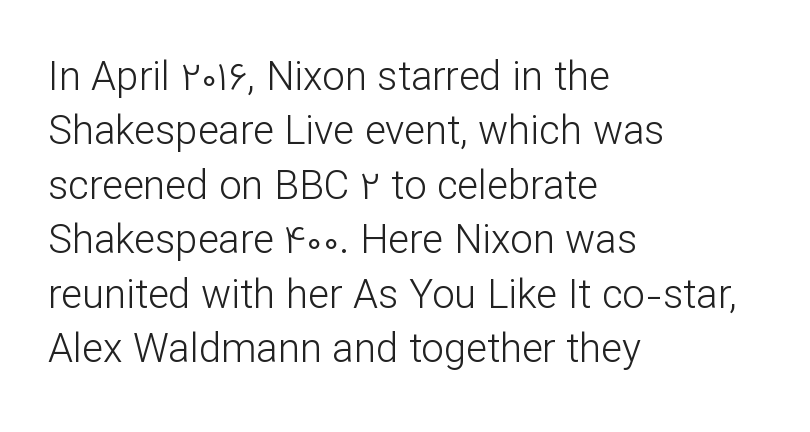
Leftover space on each line is placed entirely after the last word. The lines sit at an ordinary, default distance from one another. Tall strokes in this sample are plumb rather than angled. The glyphs are unaccompanied by any horizontal stroke below them.
